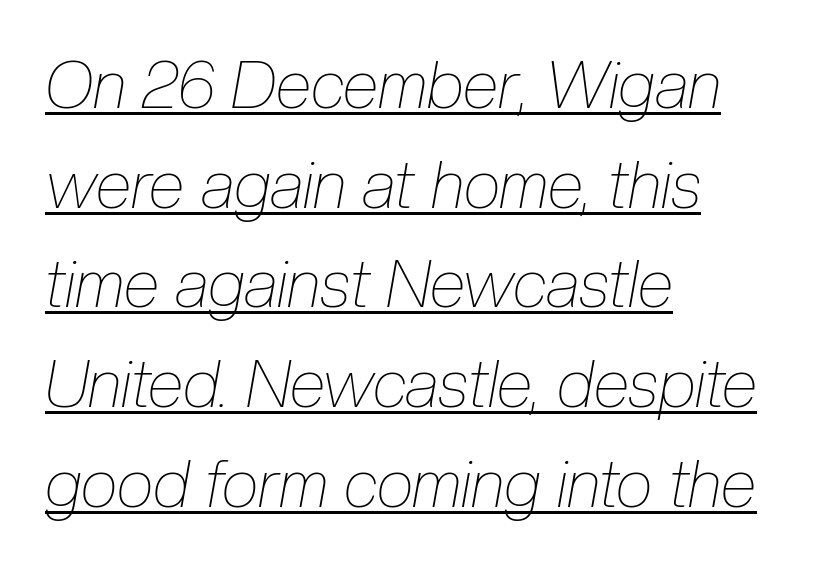
Q: Is the text bold? A: No.
Q: Is the text italic (slanted)? A: Yes, it leans right by about 10 degrees.
Q: Is the text underlined? A: Yes.
Q: How is the paragraph aligned? A: Left-aligned.
Q: Is the spacing between letters normal or unusually wide? A: Normal.
Q: Is the spacing between lines tight, normal or loose? A: Normal.
Q: Width (condensed, normal, or wide)? A: Condensed.
Q: Stroke contrast? A: Low.
Q: x-height? A: Medium.
Q: Monospaced? A: No.
